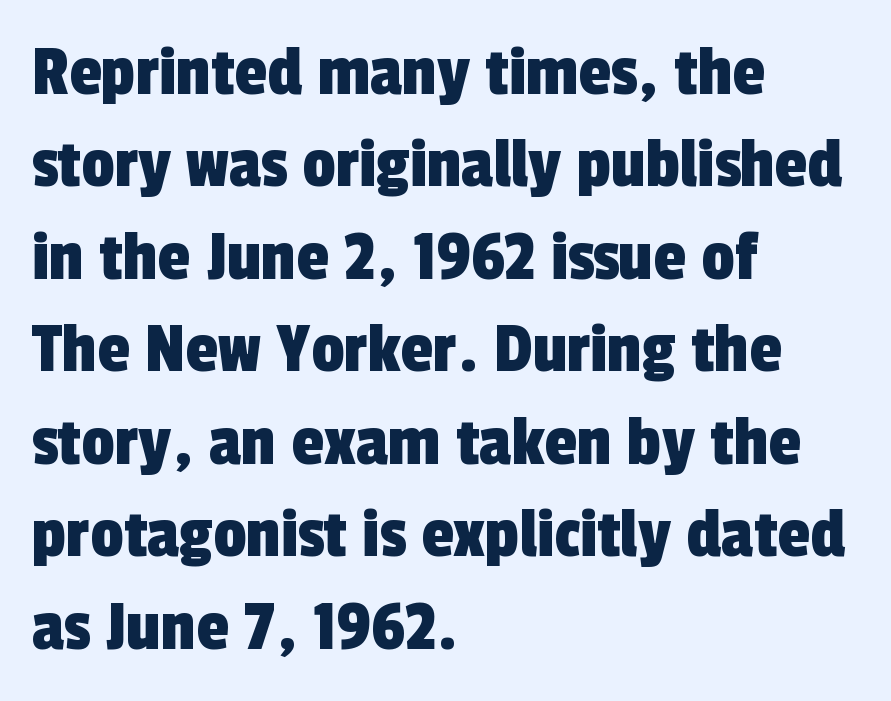
Q: Is the typeface a serif or a sans-serif typeface? A: Sans-serif.
Q: Is the text underlined? A: No.
Q: How is the paragraph aligned? A: Left-aligned.
Q: Is the spacing between letters normal or unusually wide? A: Normal.
Q: Is the spacing between lines tight, normal or loose? A: Normal.
Q: Width (condensed, normal, or wide)? A: Condensed.
Q: x-height? A: Medium.
Q: Monospaced? A: No.
